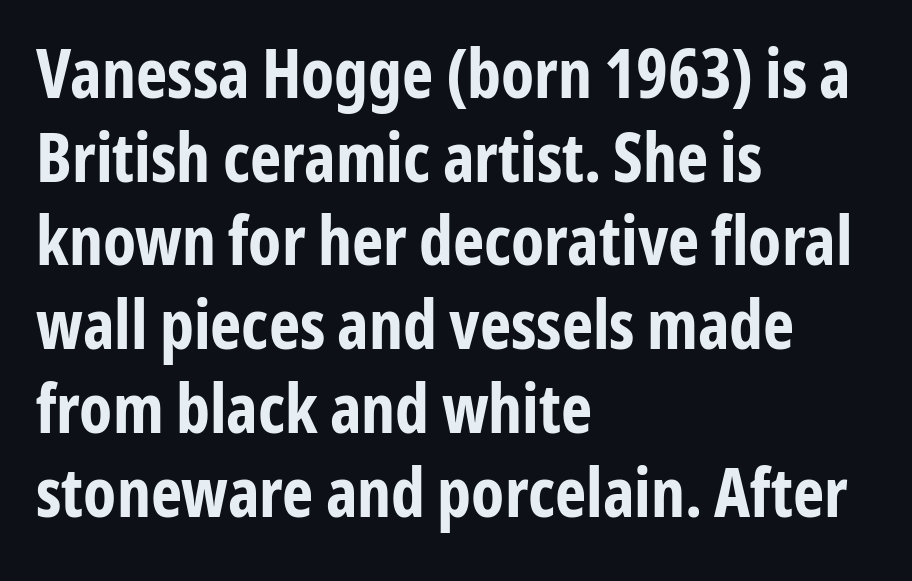
Q: Is the text bold? A: Yes.
Q: Is the text italic (slanted)? A: No, it is upright.
Q: Is the typeface a serif or a sans-serif typeface? A: Sans-serif.
Q: Is the text underlined? A: No.
Q: How is the paragraph aligned? A: Left-aligned.
Q: Is the spacing between letters normal or unusually wide? A: Normal.
Q: Is the spacing between lines tight, normal or loose? A: Normal.
Q: Width (condensed, normal, or wide)? A: Condensed.
Q: Stroke contrast? A: Low.
Q: x-height? A: Medium.
Q: Monospaced? A: No.
